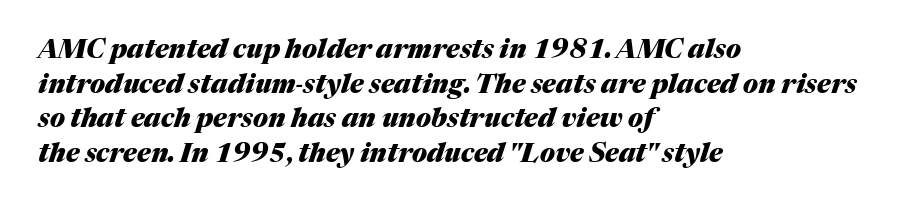
{"italic": "yes", "lean": "right", "slant_degrees": 17, "bold": "yes", "underline": "no", "align": "left", "line_spacing": "normal", "line_spacing_ratio": 1.33, "letter_spacing": "normal", "letter_spacing_em": 0.0, "glyph_px": 26}
